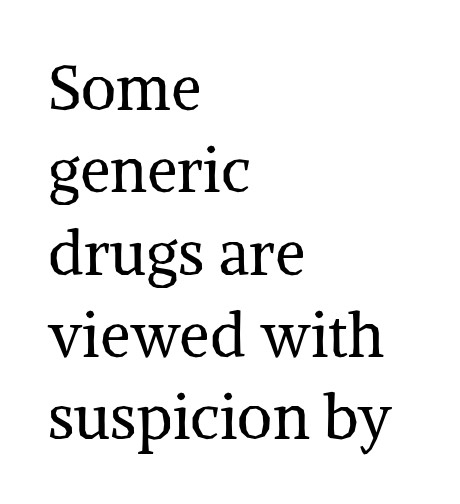
Each word holds together tightly as a unit, with standard inter-letter gaps. Observe the serifs anchoring each vertical stroke in this sample. The font sits on the lighter half of the weight spectrum, regular included. Every character sits straight up, as roman type does.
